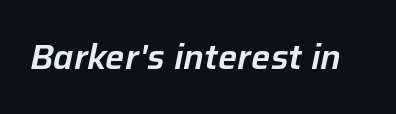
The image shows 34 px text type, italic (leaning right); set normal letter spacing, not underlined; low stroke contrast and a medium x-height.
